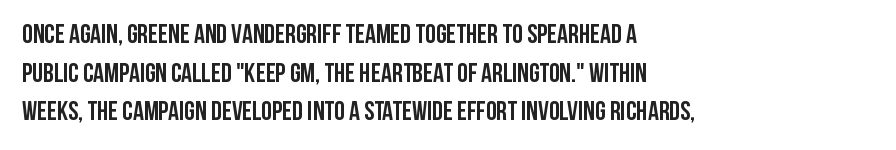
Q: Is the text bold? A: Yes.
Q: Is the text italic (slanted)? A: No, it is upright.
Q: Is the text underlined? A: No.
Q: How is the paragraph aligned? A: Left-aligned.
Q: Is the spacing between letters normal or unusually wide? A: Normal.
Q: Is the spacing between lines tight, normal or loose? A: Normal.
